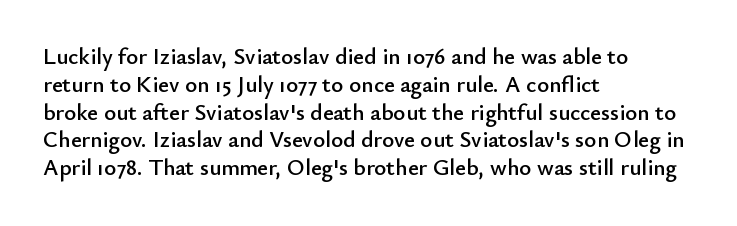
{"italic": "no", "underline": "no", "align": "left", "line_spacing_ratio": 1.21, "letter_spacing": "normal", "letter_spacing_em": 0.0, "glyph_px": 23}
